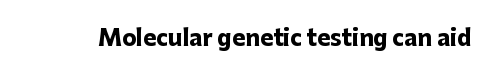
Q: Is the text bold? A: Yes.
Q: Is the text italic (slanted)? A: No, it is upright.
Q: Is the text underlined? A: No.
Q: Is the spacing between letters normal or unusually wide? A: Normal.
